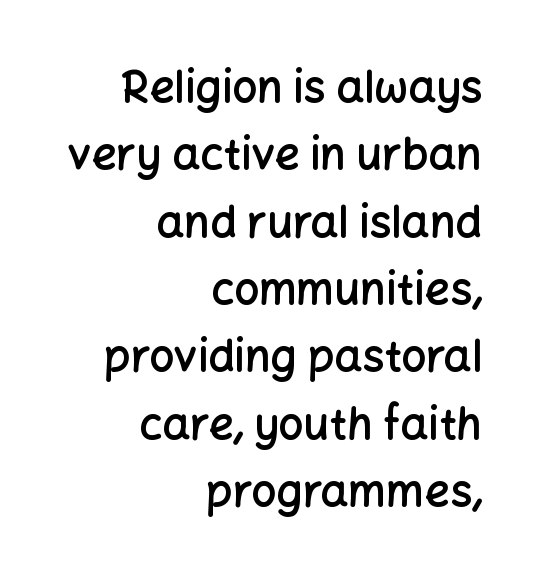
The image shows 44 px semibold sans-serif type, upright; set right-aligned, normal line spacing (1.53x), normal letter spacing, not underlined; low stroke contrast and a medium x-height.
